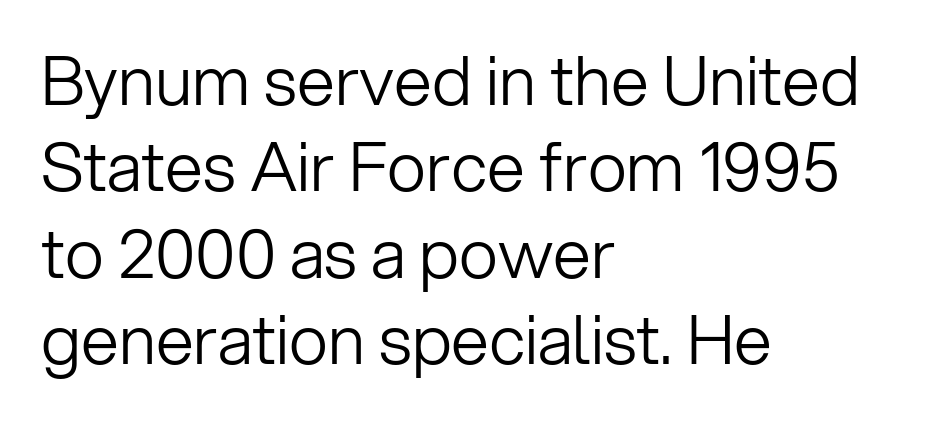
The lines sit at an ordinary, default distance from one another. The cut favours lightness, reaching ordinary text weight at its darkest. Does extra space separate the letters? No, they use regular spacing. Reading down the block, your eye returns to a fixed left position each line.
